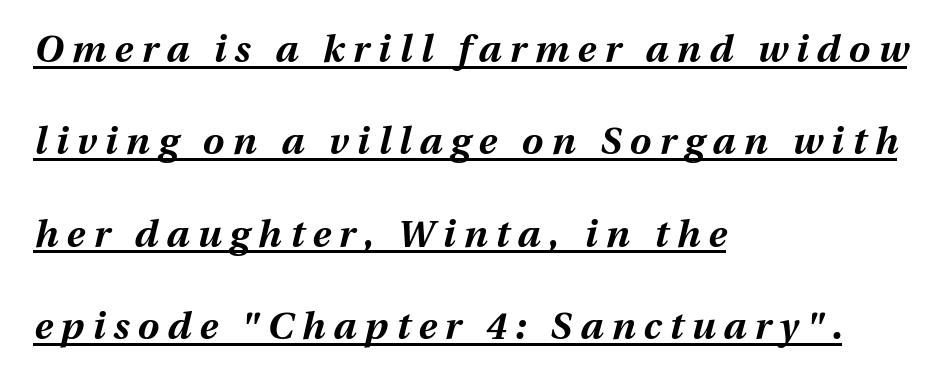
The image shows 38 px bold type, italic (leaning right); set left-aligned, loose line spacing (2.43x), unusually wide letter spacing (+0.22 em), underlined; medium stroke contrast and a medium x-height.
